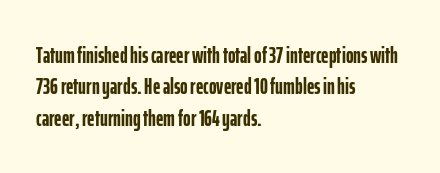
The image shows 23 px bold type, upright; set left-aligned, normal line spacing (1.36x), normal letter spacing, not underlined.
